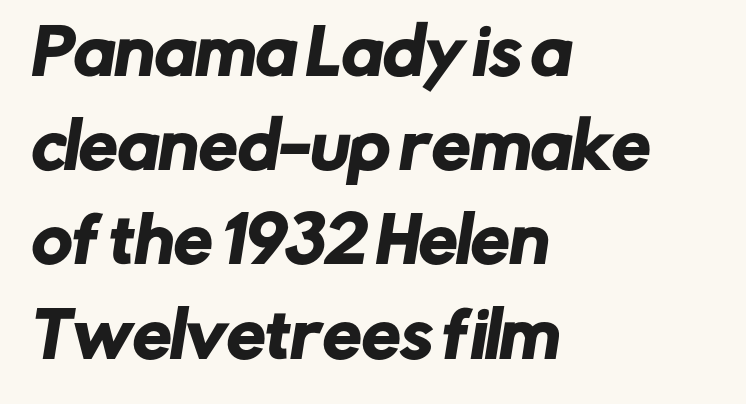
The image shows 62 px sans-serif type; set left-aligned, normal line spacing (1.52x), normal letter spacing, not underlined; low stroke contrast and a medium x-height.
